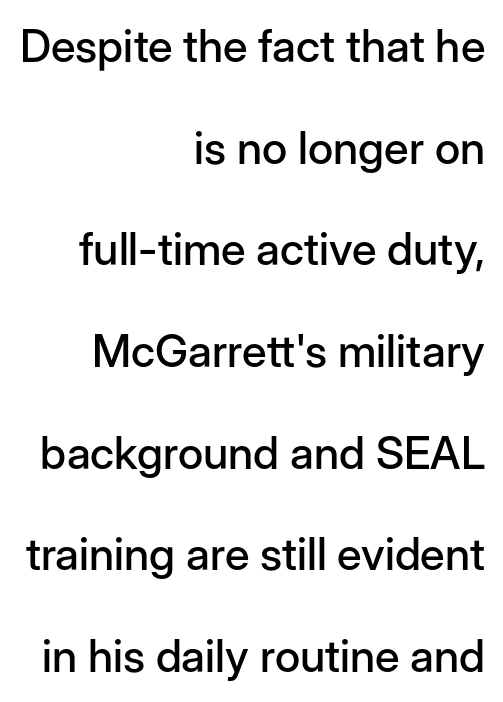
Regarding leading, the lines here are spaced well apart. The rendering shows plain stroke endings on the letterforms — a sans-serif design. Typeset ragged left — the right edge is the straight one. Notice how the stems are strictly vertical — no italics here. Each letter keeps its own natural width here, so spacing adapts to shape.
